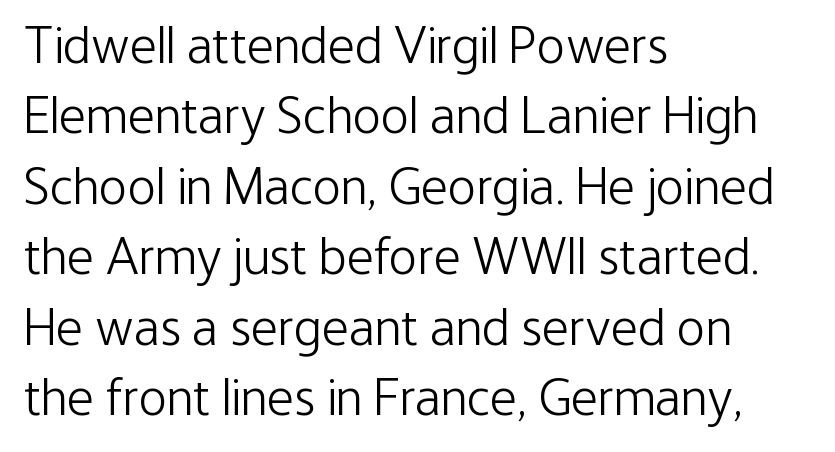
Q: Is the text bold? A: No.
Q: Is the text italic (slanted)? A: No, it is upright.
Q: Is the typeface a serif or a sans-serif typeface? A: Sans-serif.
Q: Is the text underlined? A: No.
Q: How is the paragraph aligned? A: Left-aligned.
Q: Is the spacing between letters normal or unusually wide? A: Normal.
Q: Is the spacing between lines tight, normal or loose? A: Normal.
Q: Width (condensed, normal, or wide)? A: Condensed.
Q: Stroke contrast? A: Low.
Q: x-height? A: Medium.
Q: Monospaced? A: No.
